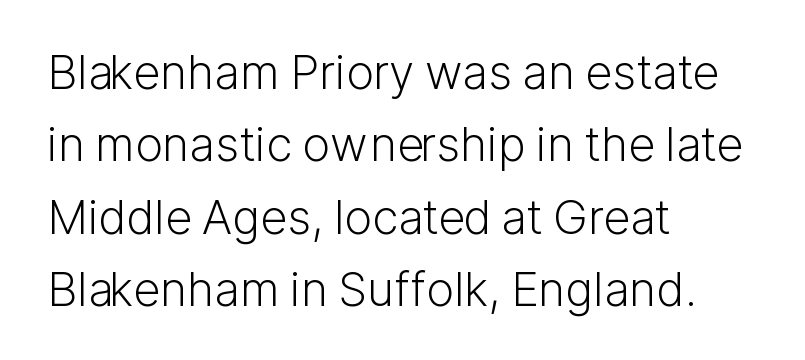
These lines stack with their left ends in a neat column. No letter is thick-stroked: the sample isn't bold. Standard letterfit; no display-style spreading of the glyphs. This is sans-serif lettering, the kind often seen on screens and signage. Descenders are the only things crossing below the line.
